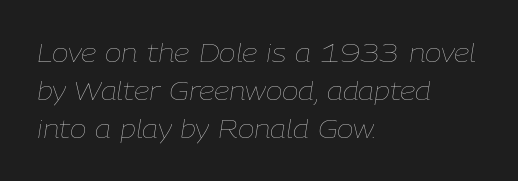
Q: Is the text bold? A: No.
Q: Is the text italic (slanted)? A: Yes, it leans right by about 9 degrees.
Q: Is the text underlined? A: No.
Q: How is the paragraph aligned? A: Left-aligned.
Q: Is the spacing between letters normal or unusually wide? A: Normal.
Q: Is the spacing between lines tight, normal or loose? A: Normal.
